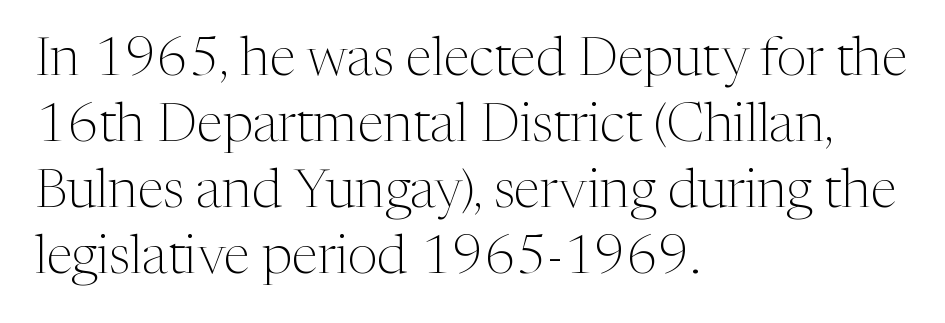
The image shows 54 px light serif type, upright; set left-aligned, line spacing 1.22x, normal letter spacing, not underlined; medium stroke contrast and a medium x-height.
